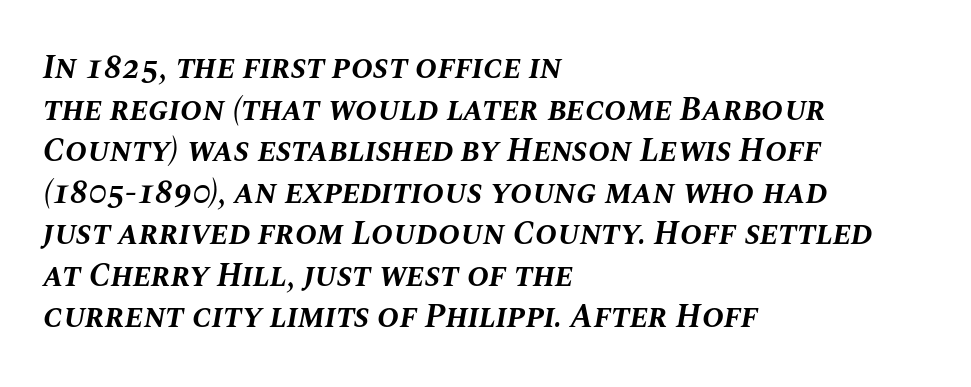
The image shows 33 px bold type, italic (leaning right); set left-aligned, normal line spacing (1.26x), normal letter spacing, not underlined; medium stroke contrast and a large x-height.
